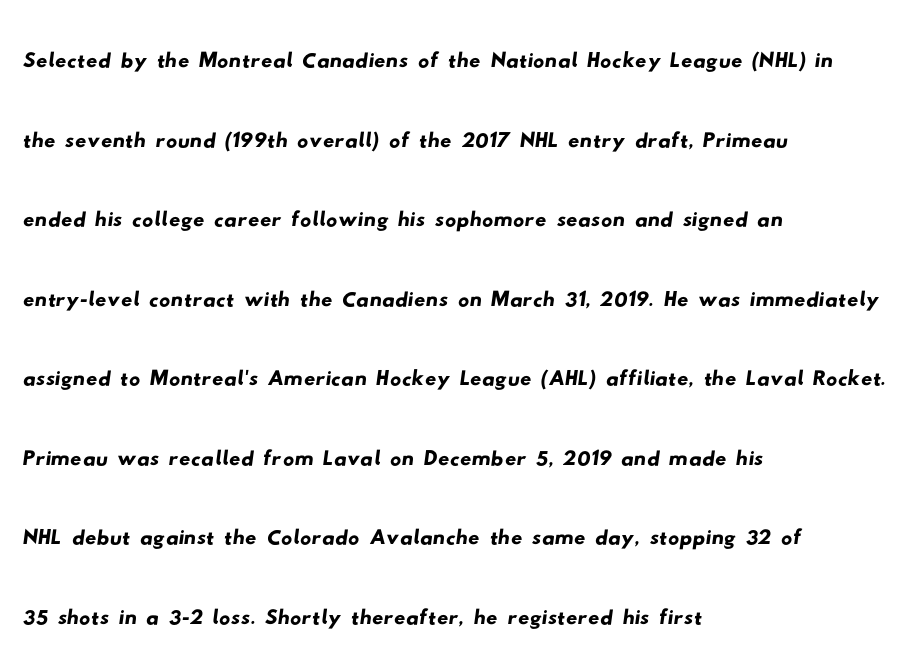
The image shows 56 px wide sans-serif type; set left-aligned, normal line spacing (1.42x), normal letter spacing, not underlined; low stroke contrast and a small x-height.
